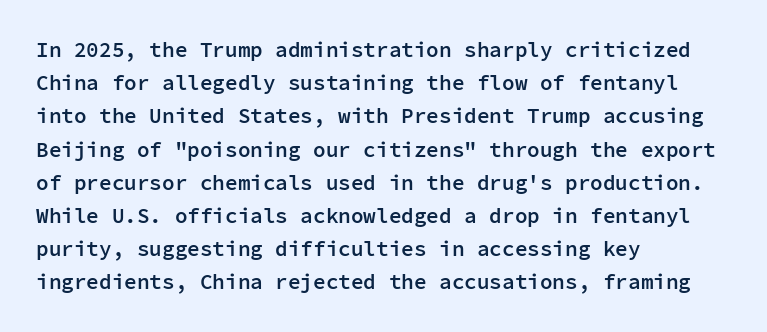
{"italic": "no", "bold": "semi", "underline": "no", "align": "left", "line_spacing": "normal", "line_spacing_ratio": 1.58, "letter_spacing": "normal", "letter_spacing_em": 0.0, "glyph_px": 21}
